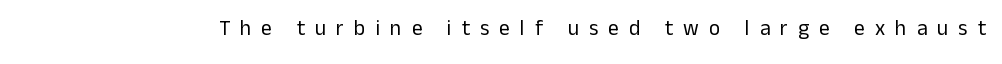
Q: Is the text bold? A: No.
Q: Is the text italic (slanted)? A: No, it is upright.
Q: Is the text underlined? A: No.
Q: Is the spacing between letters normal or unusually wide? A: Unusually wide.
